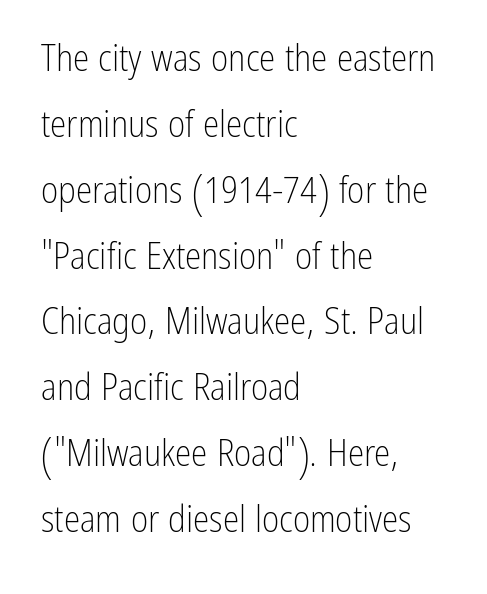
{"serif": "no", "italic": "no", "bold": "no", "weight": "light", "width": "condensed", "stroke_contrast": "low", "x_height": "medium", "monospaced": "no", "underline": "no", "align": "left", "line_spacing_ratio": 1.78, "letter_spacing": "normal", "letter_spacing_em": 0.0, "glyph_px": 37}
